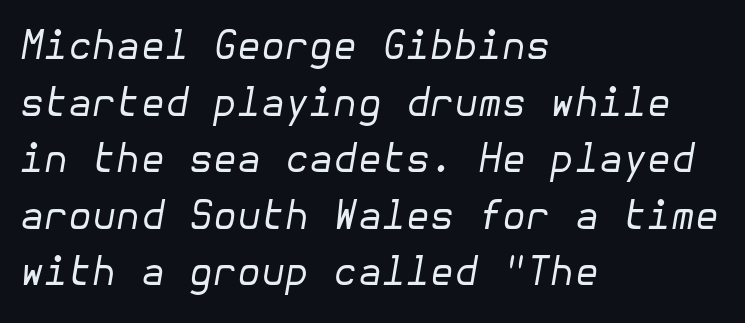
Q: Is the text bold? A: No.
Q: Is the text italic (slanted)? A: Yes, it leans right by about 10 degrees.
Q: Is the text underlined? A: No.
Q: How is the paragraph aligned? A: Left-aligned.
Q: Is the spacing between letters normal or unusually wide? A: Normal.
Q: Is the spacing between lines tight, normal or loose? A: Normal.
Q: Width (condensed, normal, or wide)? A: Normal.
Q: Stroke contrast? A: Low.
Q: x-height? A: Medium.
